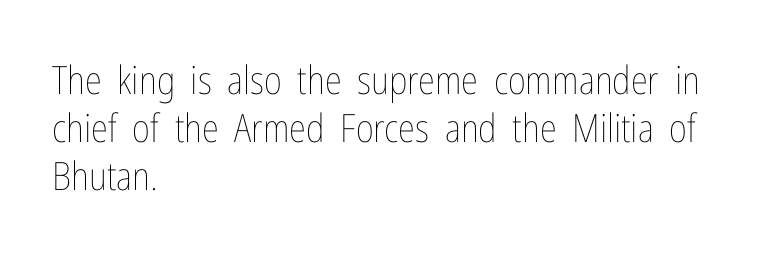
Q: Is the text bold? A: No.
Q: Is the text italic (slanted)? A: No, it is upright.
Q: Is the text underlined? A: No.
Q: How is the paragraph aligned? A: Left-aligned.
Q: Is the spacing between letters normal or unusually wide? A: Normal.
Q: Width (condensed, normal, or wide)? A: Condensed.
Q: Stroke contrast? A: Low.
Q: x-height? A: Medium.
Q: Monospaced? A: No.
